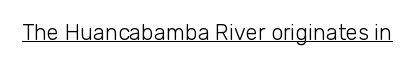
{"italic": "no", "bold": "no", "underline": "yes", "letter_spacing": "normal", "letter_spacing_em": 0.0, "glyph_px": 22}
